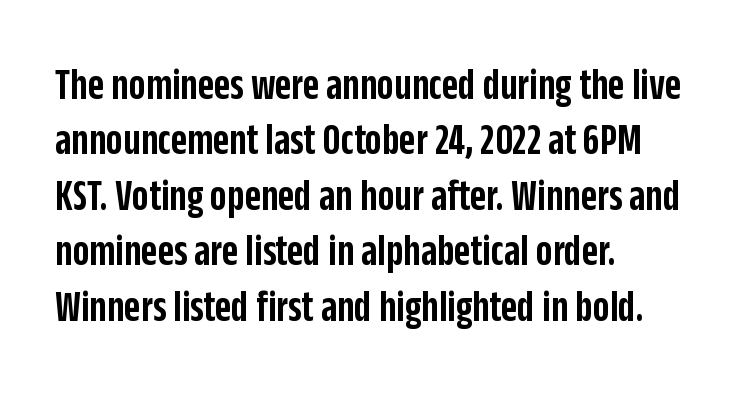
{"serif": "no", "italic": "no", "bold": "semi", "weight": "semibold", "width": "condensed", "stroke_contrast": "low", "x_height": "large", "monospaced": "no", "underline": "no", "align": "left", "line_spacing": "normal", "line_spacing_ratio": 1.26, "letter_spacing": "normal", "letter_spacing_em": 0.0, "glyph_px": 44}
